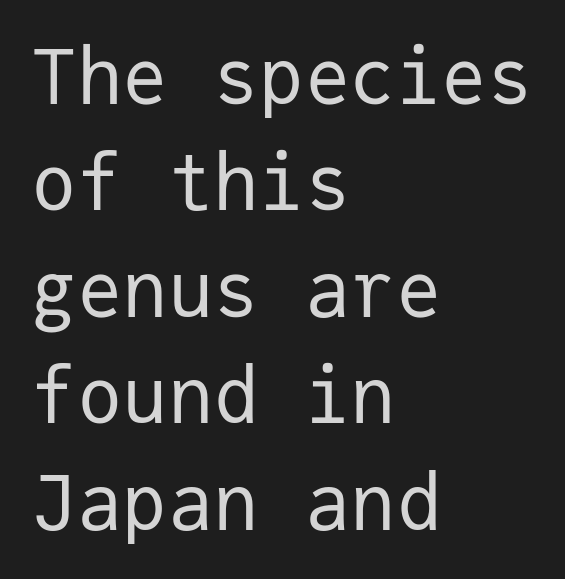
Vertically, the passage feels balanced, rows spaced as you'd expect. Think of a typewriter: that constant character pitch is what you see here. Just letters on the line, the space beneath them empty. Posture: straight, roman, zero tilt. What kind of face is this? One without serifs — a sans.
